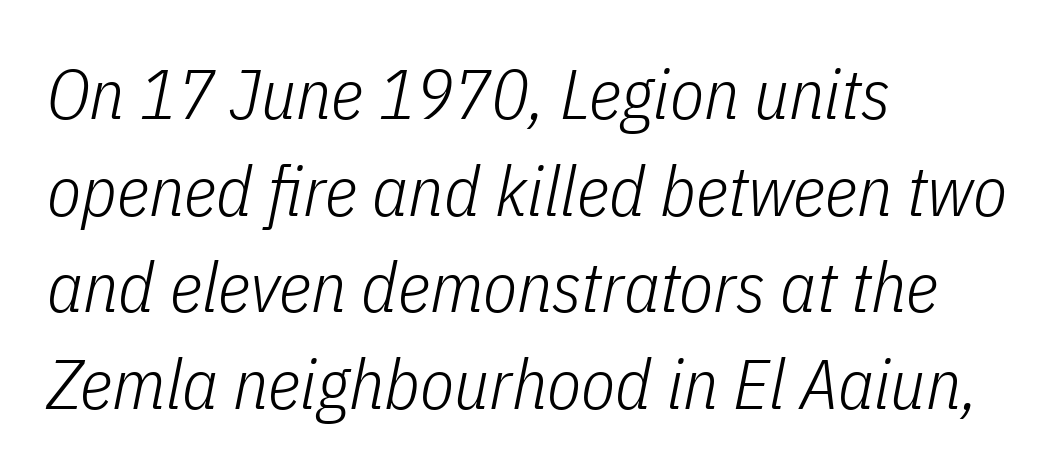
Q: Is the text bold? A: No.
Q: Is the text italic (slanted)? A: Yes, it leans right by about 11 degrees.
Q: Is the text underlined? A: No.
Q: How is the paragraph aligned? A: Left-aligned.
Q: Is the spacing between letters normal or unusually wide? A: Normal.
Q: Is the spacing between lines tight, normal or loose? A: Normal.
Q: Width (condensed, normal, or wide)? A: Condensed.
Q: Stroke contrast? A: Low.
Q: x-height? A: Medium.
Q: Monospaced? A: No.
